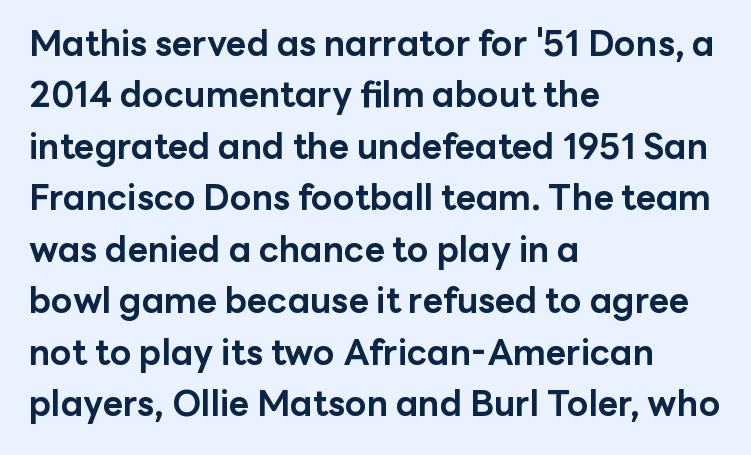
The image shows 35 px bold sans-serif type, upright; set left-aligned, normal line spacing (1.47x), normal letter spacing, not underlined; low stroke contrast and a medium x-height.
